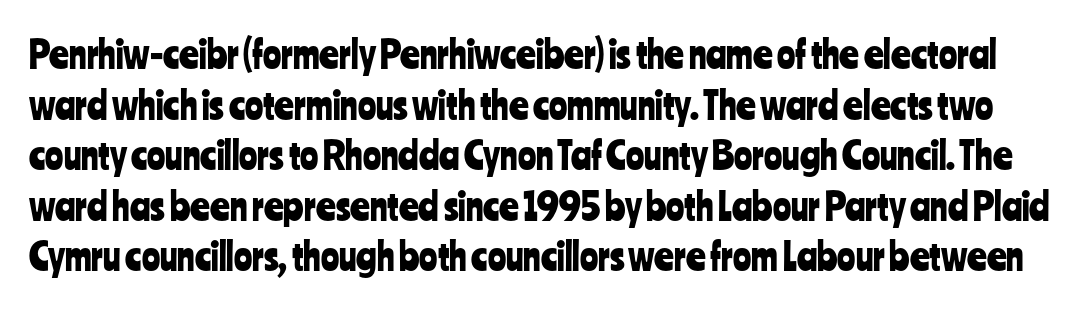
The image shows 38 px condensed sans-serif type, upright; set normal line spacing (1.33x), normal letter spacing, not underlined; low stroke contrast and a medium x-height.
